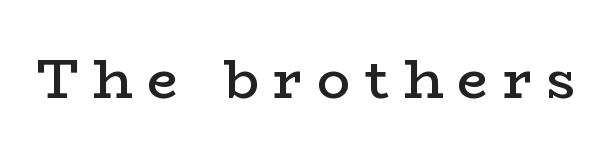
It's the straight-up-and-down kind of type. Set as a demibold, roughly 600 on the weight scale. Small tapered or slab feet sit at the stroke ends, so this counts as serif. Is this a fixed-width face? No — the glyphs have proportional, varying widths. Short note: letters widely spaced.
